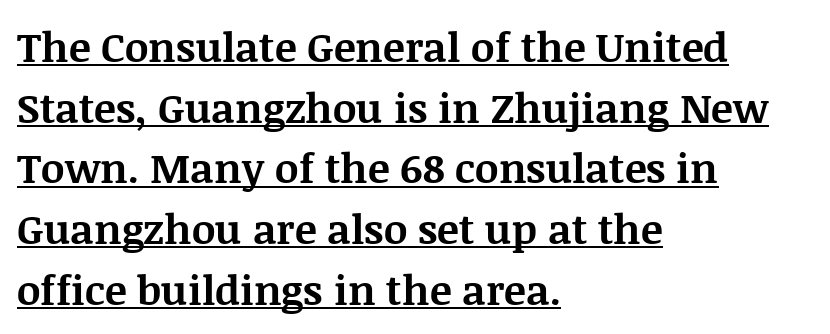
Each letter's strokes conclude with small projecting serifs. You could call the tracking neutral — neither tight nor loose. This sample keeps an unexceptional amount of space between lines. The text block is weighted toward the left margin, trailing off unevenly rightward.
